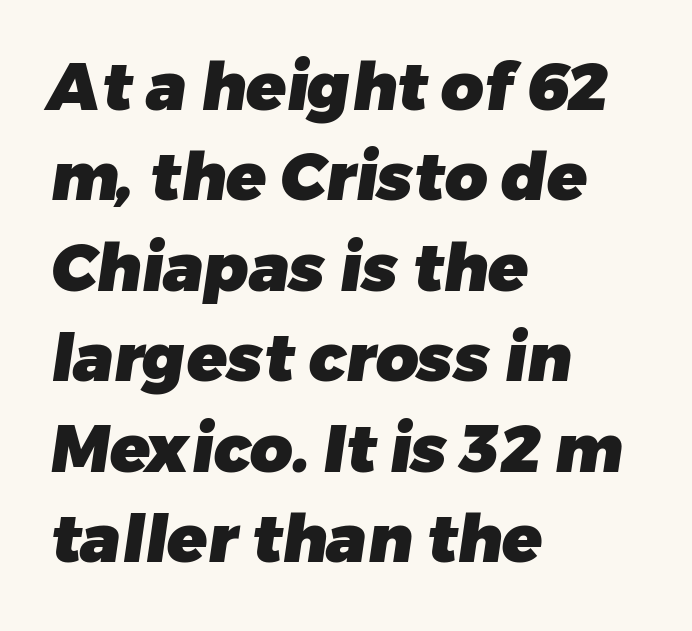
Vertical spacing — default. These lines stack with their left ends in a neat column. Underline: absent. Each letter keeps its own natural width here, so spacing adapts to shape.
